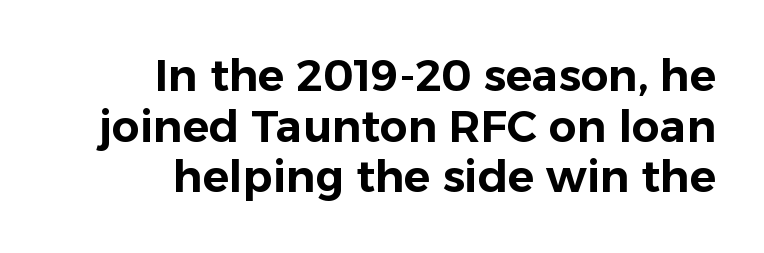
{"serif": "no", "italic": "no", "width": "normal", "stroke_contrast": "low", "x_height": "medium", "monospaced": "no", "underline": "no", "align": "right", "line_spacing": "tight", "line_spacing_ratio": 1.15, "letter_spacing": "normal", "letter_spacing_em": 0.0, "glyph_px": 44}
